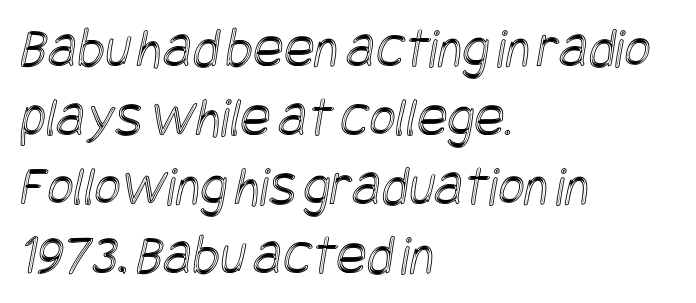
Words appear dense and cohesive because spacing is normal. Left-aligned paragraph, ragged on the right. Honestly, there is no underline to notice here at all.
